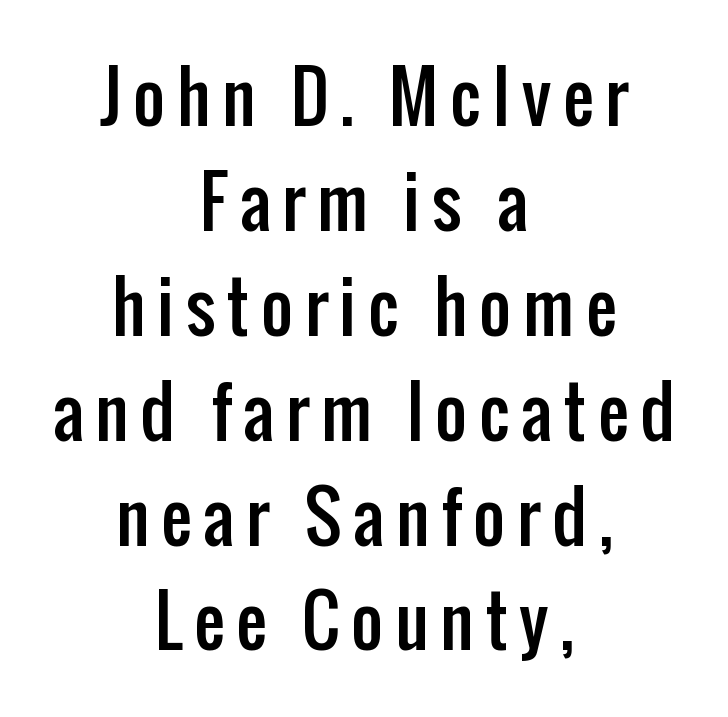
The image shows 69 px condensed sans-serif type, upright; set centered, normal line spacing (1.52x), not underlined; low stroke contrast and a medium x-height.
